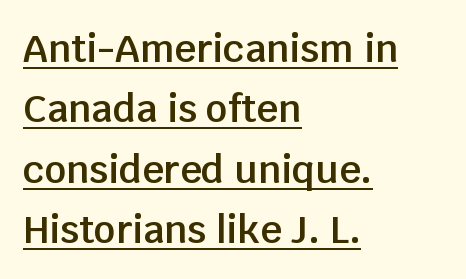
Inter-character spacing is left at the font's built-in metrics. Letterform terminals end flat and unadorned throughout the passage. Interline gaps are of average width in this sample. A classic flush-left, rag-right setting is used for this passage. Proportional: the letters do not fall into vertical columns.
